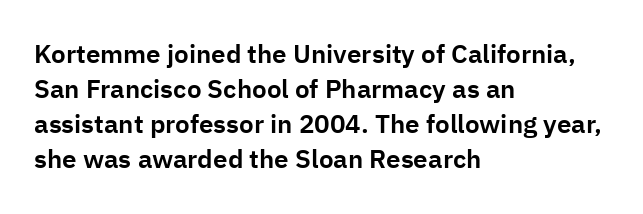
The image shows 26 px text type, upright; set left-aligned, normal line spacing (1.35x), normal letter spacing, not underlined.
